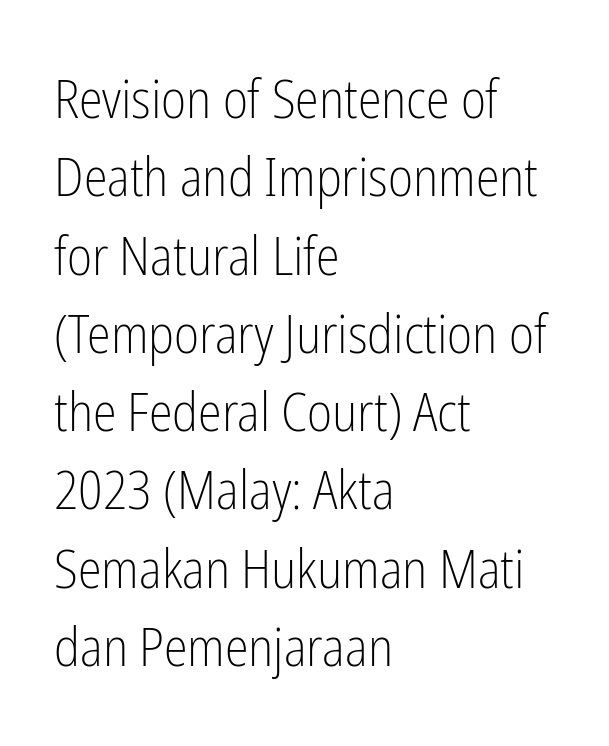
The image shows 54 px light, condensed sans-serif type, upright; set left-aligned, normal line spacing (1.45x), normal letter spacing, not underlined; low stroke contrast and a medium x-height.
